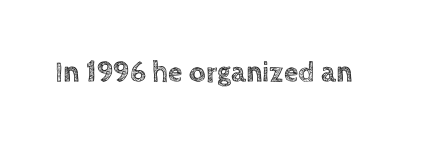
{"italic": "no", "width": "normal", "x_height": "large", "monospaced": "no", "underline": "no", "letter_spacing": "normal", "letter_spacing_em": 0.0, "glyph_px": 29}
